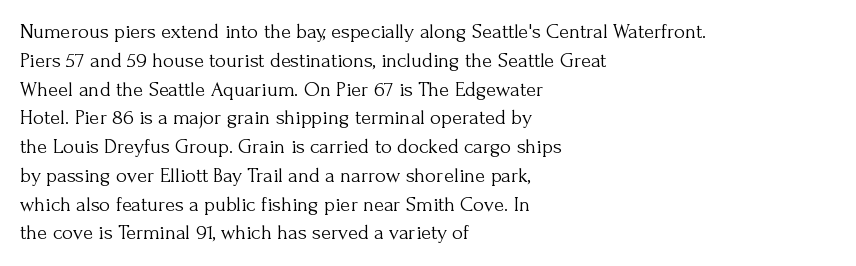
The image shows 21 px text type, upright; set left-aligned, normal line spacing (1.37x), normal letter spacing, not underlined.
